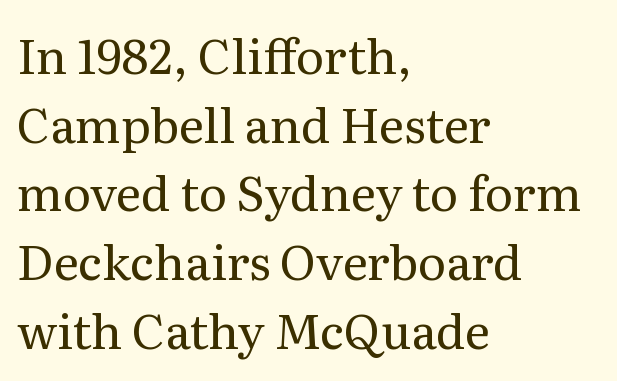
Rendered with straight, roman letterforms. Is this a heavy cut? Hardly; it is regular or lighter. Is there much room between lines? A standard amount, neither cramped nor airy. Varying glyph widths throughout — classic text-font behaviour.
